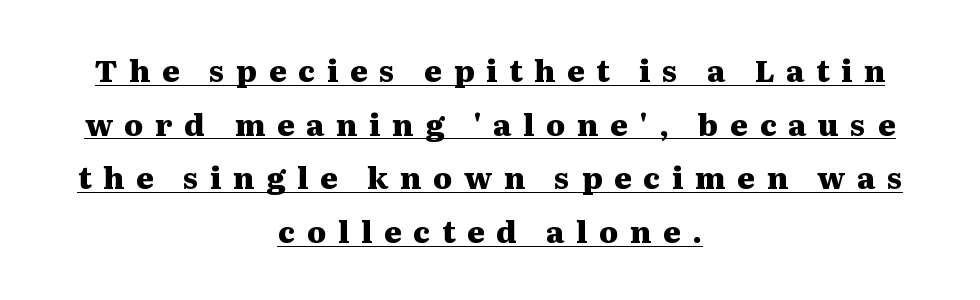
{"serif": "yes", "italic": "no", "bold": "yes", "weight": "heavy", "width": "wide", "stroke_contrast": "medium", "x_height": "medium", "monospaced": "no", "underline": "yes", "align": "center", "line_spacing_ratio": 1.79, "letter_spacing": "wide", "letter_spacing_em": 0.39, "glyph_px": 30}
